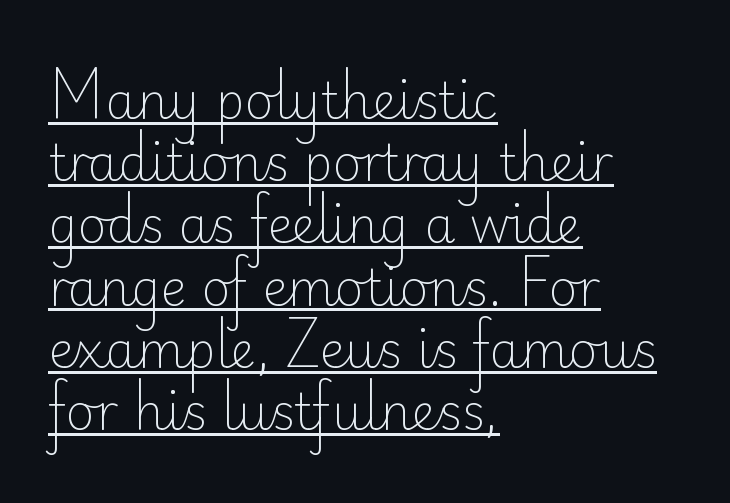
The letters advance in unequal steps, a hallmark of proportional type. Upright lettering throughout. Leftover space on each line is placed entirely after the last word. Stems and bowls with no extra thickness — not bold.
